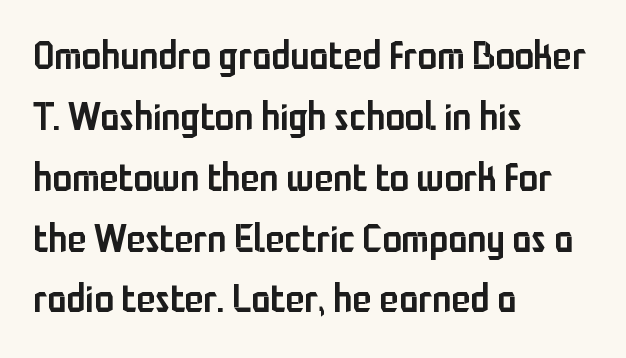
Q: Is the text bold? A: Semi-bold.
Q: Is the text italic (slanted)? A: No, it is upright.
Q: Is the typeface a serif or a sans-serif typeface? A: Sans-serif.
Q: Is the text underlined? A: No.
Q: How is the paragraph aligned? A: Left-aligned.
Q: Is the spacing between letters normal or unusually wide? A: Normal.
Q: Is the spacing between lines tight, normal or loose? A: Normal.
Q: Width (condensed, normal, or wide)? A: Condensed.
Q: Stroke contrast? A: Low.
Q: x-height? A: Medium.
Q: Monospaced? A: No.
